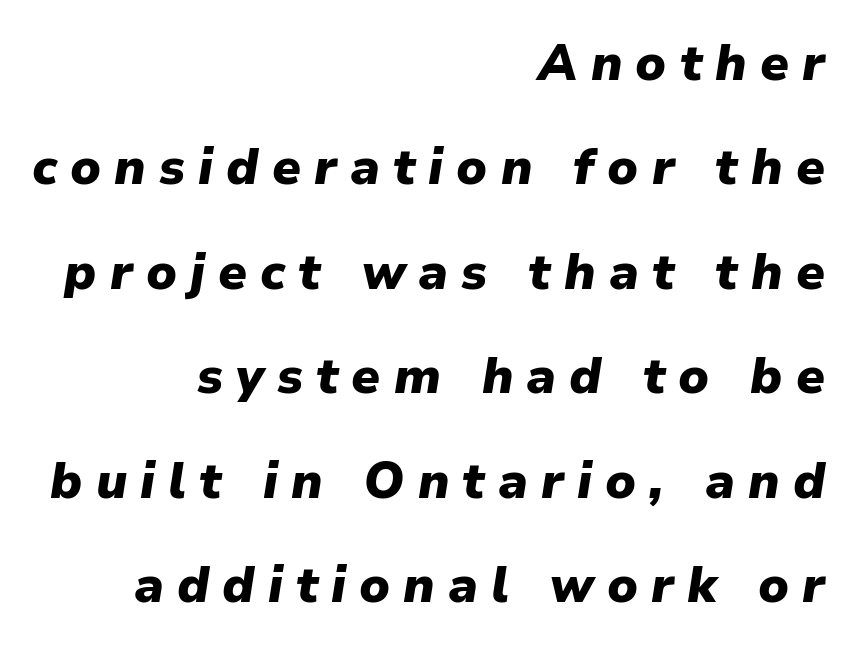
The space directly below the letters is spotless. As a designer I'd log this as weight 700, bold. The designer dialed line spacing up above the default. An italicized treatment has been applied to the whole sample.
